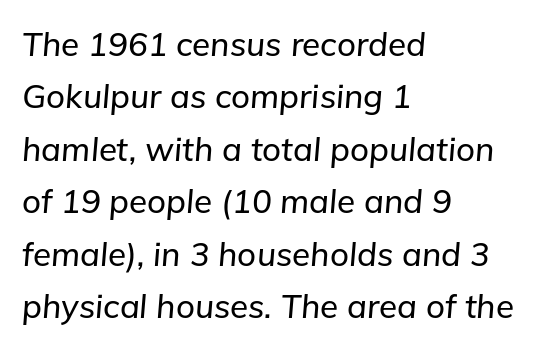
This rendering features lettering with no underline. Notice how descenders clear the ascenders below comfortably — that's standard leading. No extra tracking has been applied to these lines. Line starts are locked; line ends wander. Rendered with sloped, italic letterforms.
